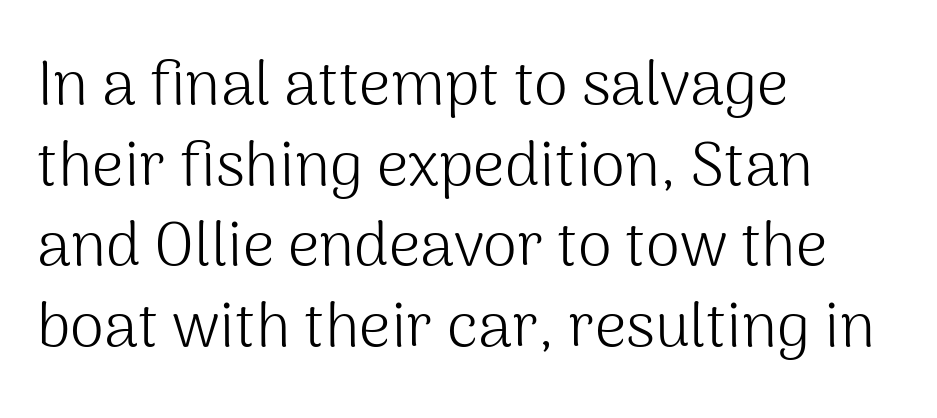
Q: Is the text bold? A: No.
Q: Is the text italic (slanted)? A: No, it is upright.
Q: Is the typeface a serif or a sans-serif typeface? A: Sans-serif.
Q: Is the text underlined? A: No.
Q: How is the paragraph aligned? A: Left-aligned.
Q: Is the spacing between letters normal or unusually wide? A: Normal.
Q: Is the spacing between lines tight, normal or loose? A: Normal.
Q: Width (condensed, normal, or wide)? A: Normal.
Q: Stroke contrast? A: Medium.
Q: x-height? A: Medium.
Q: Monospaced? A: No.
